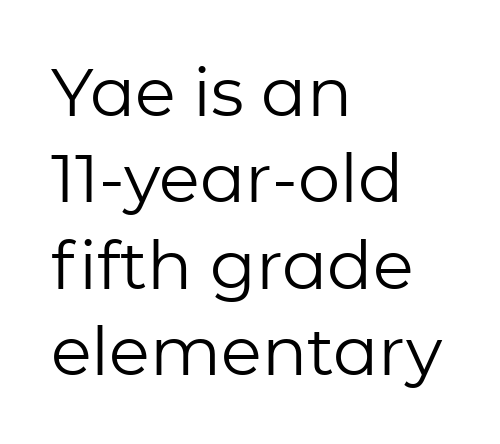
Regarding leading, the lines here are spaced in the standard way. Looks like regular typesetting: each glyph gets only the width it needs. I'd call this a sans setting — the letters go barefoot. The type sits square on the baseline with zero lean. In CSS terms this would be text-align: left.
